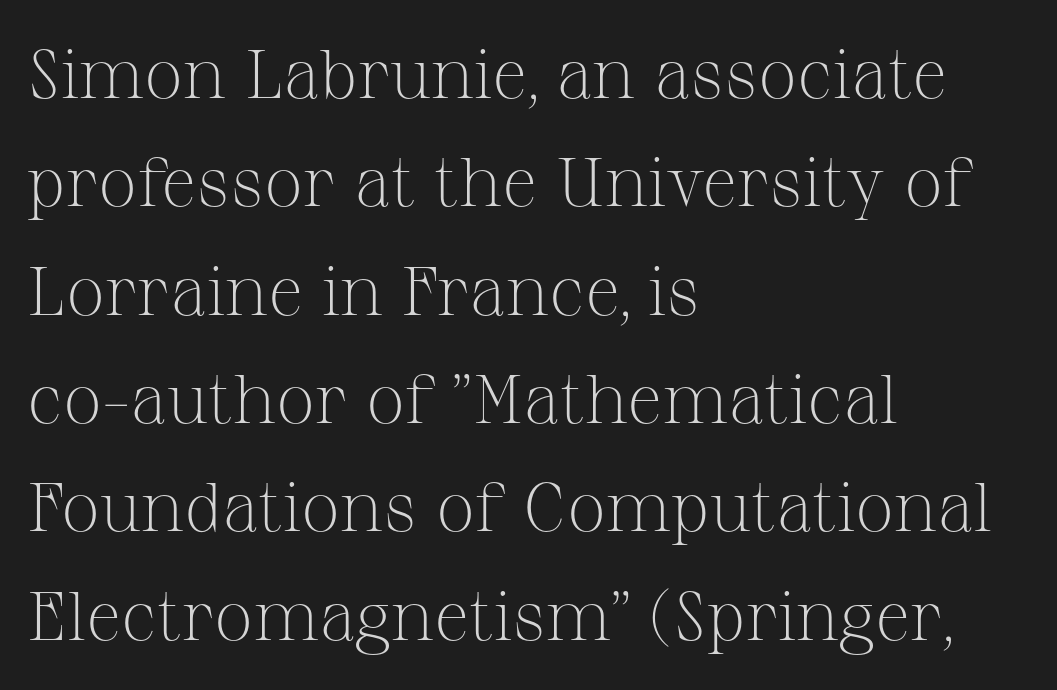
The passage shown is typeset with a serif family. The font sits on the lighter half of the weight spectrum, regular included. Caption: standard tracking, unaltered. The rendering uses a moderate line-height, typical for paragraphs. The space beneath each line is pristine and unruled. It's the straight-up-and-down kind of type.
